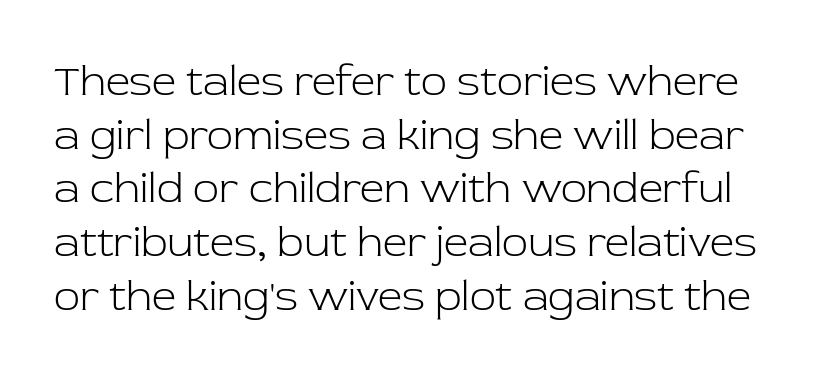
The image shows 43 px light serif type, upright; set normal line spacing (1.25x), normal letter spacing, not underlined; low stroke contrast and a medium x-height.
